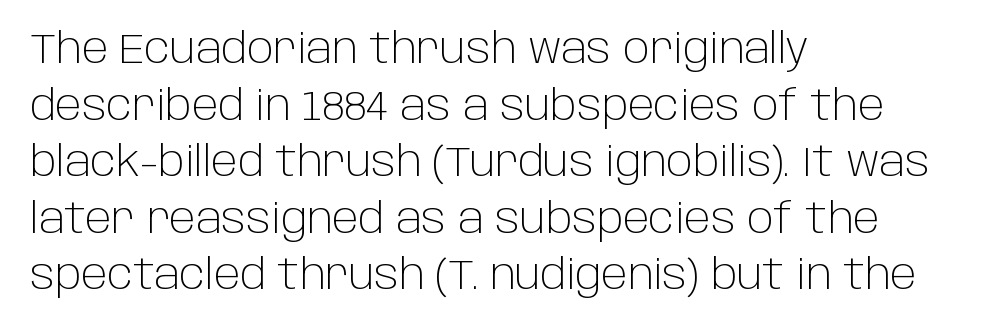
Q: Is the text bold? A: No.
Q: Is the text italic (slanted)? A: No, it is upright.
Q: Is the typeface a serif or a sans-serif typeface? A: Sans-serif.
Q: Is the text underlined? A: No.
Q: How is the paragraph aligned? A: Left-aligned.
Q: Is the spacing between letters normal or unusually wide? A: Normal.
Q: Is the spacing between lines tight, normal or loose? A: Normal.
Q: Width (condensed, normal, or wide)? A: Normal.
Q: Stroke contrast? A: Low.
Q: x-height? A: Large.
Q: Monospaced? A: No.
